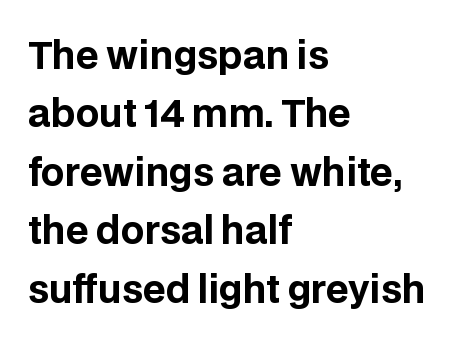
The image shows 37 px bold sans-serif type, upright; set left-aligned, normal line spacing (1.58x), normal letter spacing, not underlined; low stroke contrast and a large x-height.
